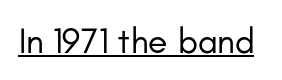
The image shows 36 px regular-weight sans-serif type, upright; set normal letter spacing, underlined; low stroke contrast and a small x-height.
